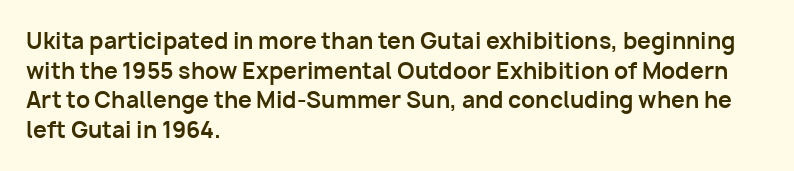
Q: Is the text bold? A: Yes.
Q: Is the text italic (slanted)? A: No, it is upright.
Q: Is the text underlined? A: No.
Q: How is the paragraph aligned? A: Left-aligned.
Q: Is the spacing between letters normal or unusually wide? A: Normal.
Q: Is the spacing between lines tight, normal or loose? A: Normal.
